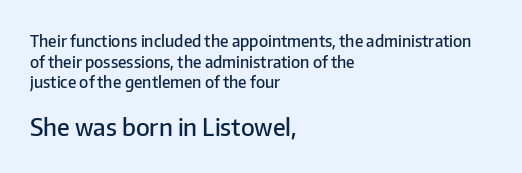
Q: Is the text bold? A: Semi-bold.
Q: Is the text italic (slanted)? A: No, it is upright.
Q: Is the text underlined? A: No.
Q: How is the paragraph aligned? A: Left-aligned.
Q: Is the spacing between letters normal or unusually wide? A: Normal.
Q: Is the spacing between lines tight, normal or loose? A: Normal.
Q: Which block of text is set in a larger size, the first (top) or the second (bottom)? A: The second (bottom) one.
